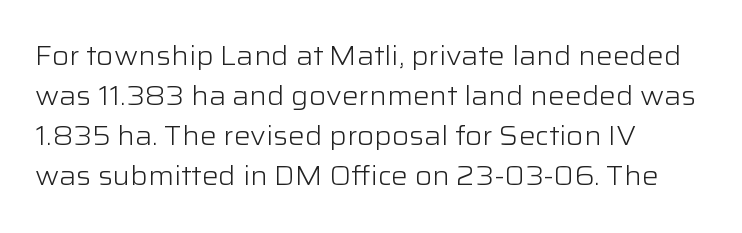
Descender tails drop into unmarked territory. Stroke mass is kept to a normal reading level or below. Default kerning and tracking; the words read as compact shapes. Teacher's note: observe the even left margin — that is flush-left alignment.
